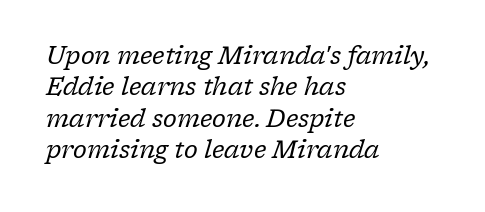
{"italic": "yes", "lean": "right", "slant_degrees": 17, "bold": "no", "underline": "no", "align": "left", "line_spacing": "normal", "line_spacing_ratio": 1.31, "letter_spacing": "normal", "letter_spacing_em": 0.0, "glyph_px": 24}
